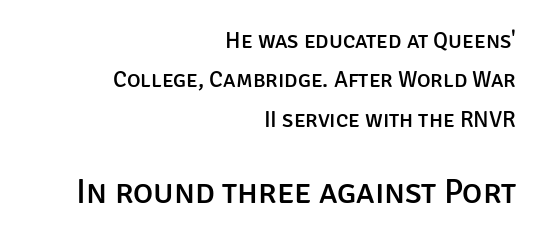
Q: Is the text italic (slanted)? A: No, it is upright.
Q: Is the typeface a serif or a sans-serif typeface? A: Sans-serif.
Q: Is the text underlined? A: No.
Q: How is the paragraph aligned? A: Right-aligned.
Q: Is the spacing between letters normal or unusually wide? A: Normal.
Q: Which block of text is set in a larger size, the first (top) or the second (bottom)? A: The second (bottom) one.
Q: Width (condensed, normal, or wide)? A: Normal.
Q: Stroke contrast? A: Low.
Q: x-height? A: Large.
Q: Monospaced? A: No.
